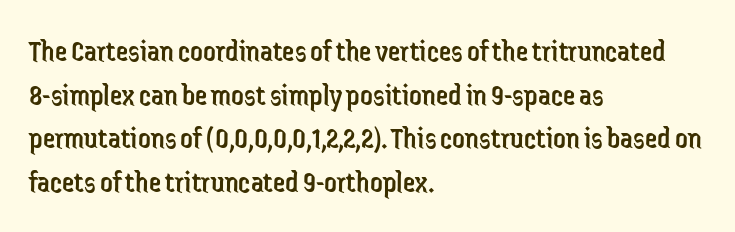
Q: Is the text bold? A: No.
Q: Is the text italic (slanted)? A: No, it is upright.
Q: Is the typeface a serif or a sans-serif typeface? A: Sans-serif.
Q: Is the text underlined? A: No.
Q: How is the paragraph aligned? A: Left-aligned.
Q: Is the spacing between letters normal or unusually wide? A: Normal.
Q: Is the spacing between lines tight, normal or loose? A: Normal.
Q: Width (condensed, normal, or wide)? A: Condensed.
Q: Stroke contrast? A: Low.
Q: x-height? A: Medium.
Q: Monospaced? A: No.
